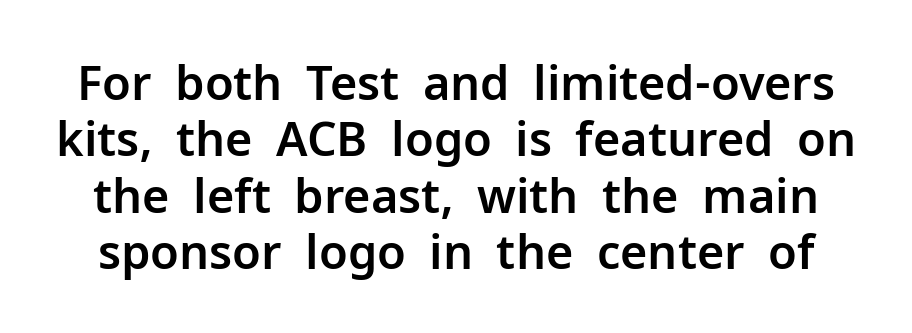
Q: Is the text italic (slanted)? A: No, it is upright.
Q: Is the typeface a serif or a sans-serif typeface? A: Sans-serif.
Q: Is the text underlined? A: No.
Q: Is the spacing between letters normal or unusually wide? A: Normal.
Q: Width (condensed, normal, or wide)? A: Normal.
Q: Stroke contrast? A: Low.
Q: x-height? A: Medium.
Q: Monospaced? A: No.
